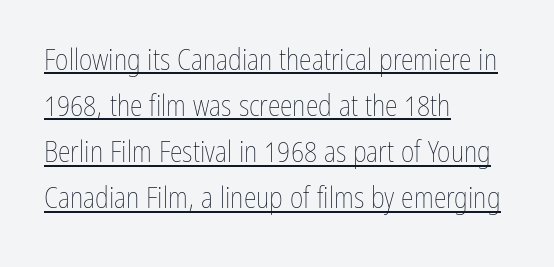
Q: Is the text bold? A: No.
Q: Is the text italic (slanted)? A: No, it is upright.
Q: Is the text underlined? A: Yes.
Q: How is the paragraph aligned? A: Left-aligned.
Q: Is the spacing between letters normal or unusually wide? A: Normal.
Q: Is the spacing between lines tight, normal or loose? A: Normal.
Q: Width (condensed, normal, or wide)? A: Condensed.
Q: Stroke contrast? A: Low.
Q: x-height? A: Medium.
Q: Monospaced? A: No.
